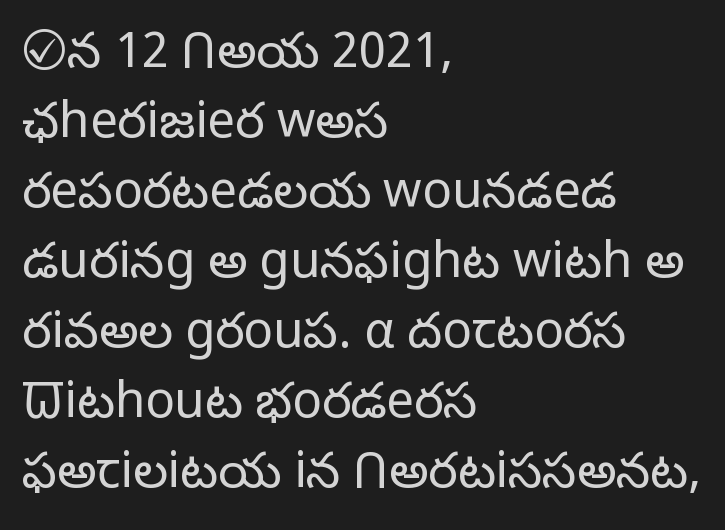
The space between consecutive lines is moderate. Default kerning and tracking; the words read as compact shapes. Is this a fixed-width face? No — the glyphs have proportional, varying widths. The paragraph shown leans on its left margin. The weight tops out at a normal text grade. Words float on clear page, feet unadorned.
